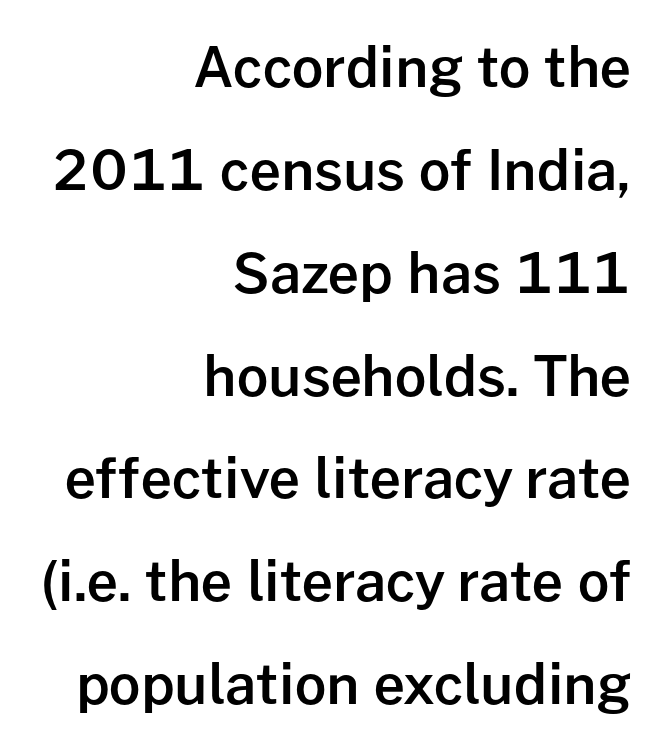
Nobody drew a line under any word here. The setting favours the right margin, as signatures and pull-quotes sometimes do. The sample has been set in demibold, a notch under bold. The specimen reads as upright at a glance. The letters carry no serifs — their stems end cleanly without finishing strokes.
